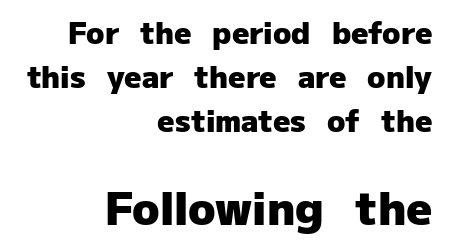
Q: Is the text bold? A: Yes.
Q: Is the text italic (slanted)? A: No, it is upright.
Q: Is the typeface a serif or a sans-serif typeface? A: Sans-serif.
Q: Is the text underlined? A: No.
Q: How is the paragraph aligned? A: Right-aligned.
Q: Is the spacing between letters normal or unusually wide? A: Normal.
Q: Is the spacing between lines tight, normal or loose? A: Normal.
Q: Which block of text is set in a larger size, the first (top) or the second (bottom)? A: The second (bottom) one.
Q: Width (condensed, normal, or wide)? A: Normal.
Q: Stroke contrast? A: Low.
Q: x-height? A: Medium.
Q: Monospaced? A: No.
